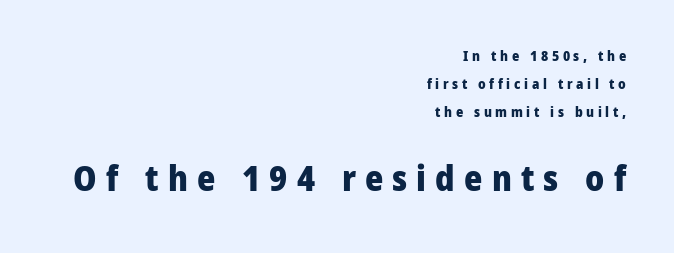
{"serif": "no", "italic": "no", "bold": "yes", "weight": "heavy", "width": "normal", "stroke_contrast": "low", "x_height": "medium", "monospaced": "no", "underline": "no", "align": "right", "line_spacing": "loose", "line_spacing_ratio": 2.0, "letter_spacing": "wide", "letter_spacing_em": 0.26, "larger_block": "second", "size_ratio": 2.5, "glyph_px": 35}
